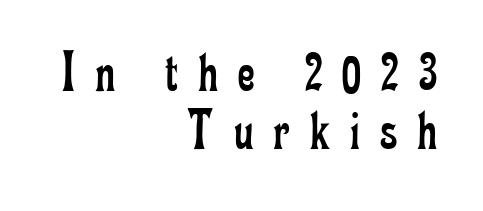
You could not count columns in this text — the font is proportionally spaced. Tall strokes in this sample are plumb rather than angled. The glyphs are unaccompanied by any horizontal stroke below them. The ragged edge is on the left, which tells us the setting is flush right.
